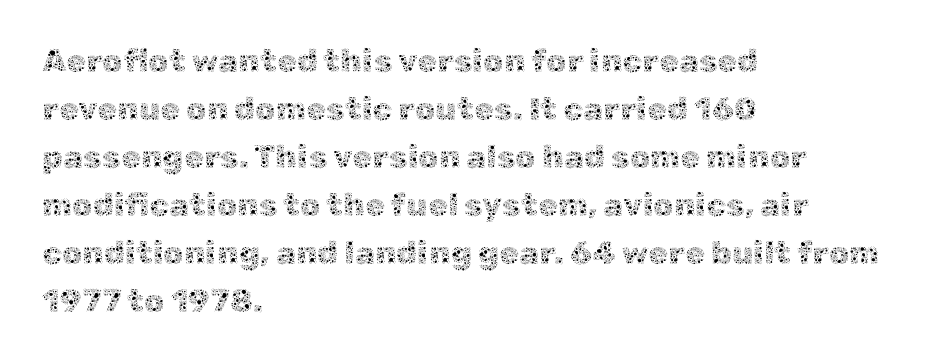
The image shows 32 px thin type, upright; set left-aligned, normal line spacing (1.5x), normal letter spacing, not underlined; a medium x-height.
